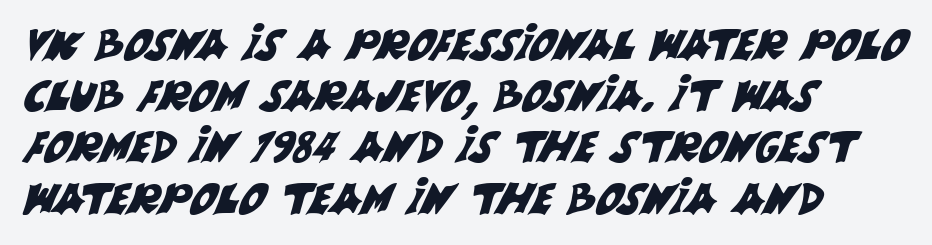
{"serif": "no", "width": "normal", "stroke_contrast": "medium", "x_height": "large", "monospaced": "no", "underline": "no", "align": "left", "line_spacing_ratio": 1.22, "letter_spacing": "normal", "letter_spacing_em": 0.0, "glyph_px": 42}
